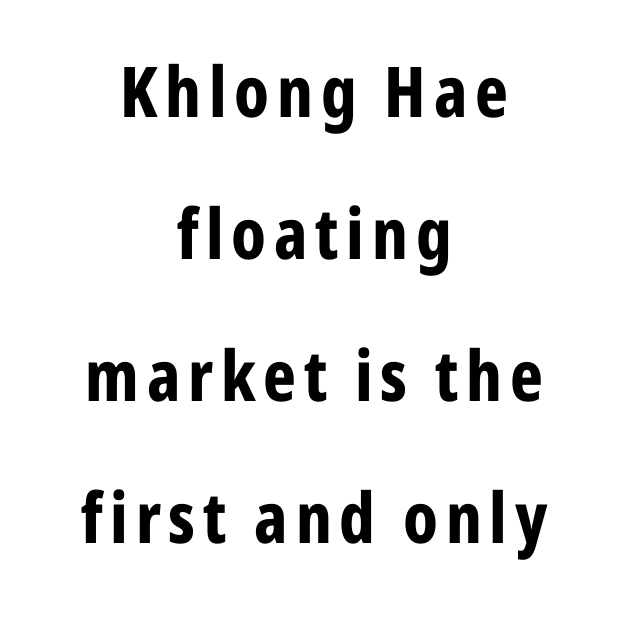
The image shows 70 px bold, condensed sans-serif type, upright; set centered, loose line spacing (2.03x), not underlined; low stroke contrast and a medium x-height.
